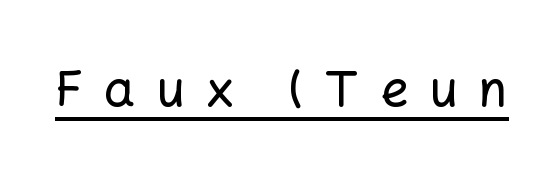
Q: Is the text italic (slanted)? A: No, it is upright.
Q: Is the typeface a serif or a sans-serif typeface? A: Sans-serif.
Q: Is the text underlined? A: Yes.
Q: Is the spacing between letters normal or unusually wide? A: Unusually wide.
Q: Width (condensed, normal, or wide)? A: Normal.
Q: Stroke contrast? A: Low.
Q: x-height? A: Medium.
Q: Monospaced? A: No.
